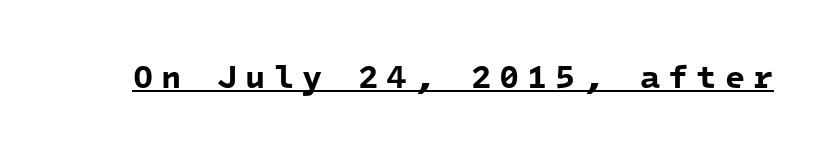
{"serif": "no", "bold": "yes", "weight": "bold", "width": "normal", "stroke_contrast": "low", "x_height": "medium", "monospaced": "yes", "underline": "yes", "letter_spacing": "wide", "letter_spacing_em": 0.24, "glyph_px": 33}
